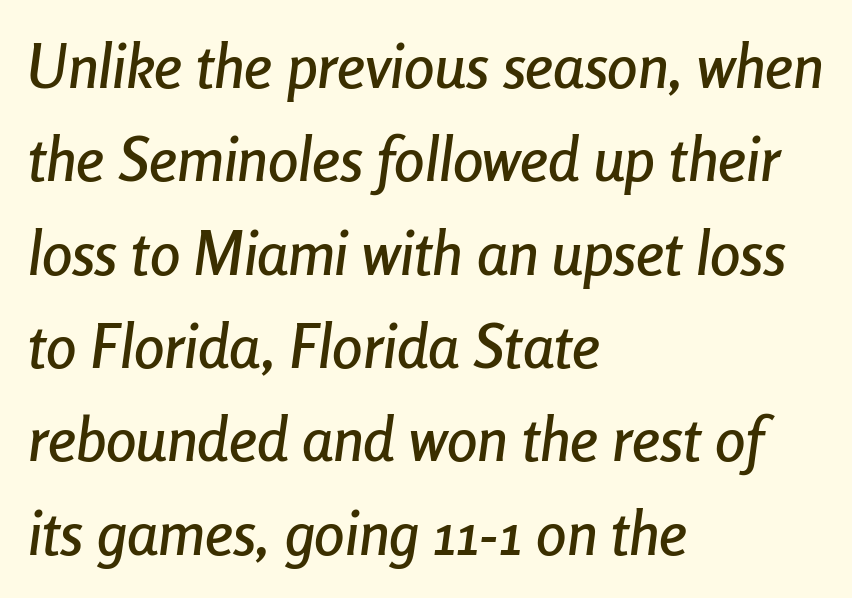
The image shows 61 px condensed type, italic (leaning right); set left-aligned, normal line spacing (1.53x), normal letter spacing, not underlined; low stroke contrast and a medium x-height.
